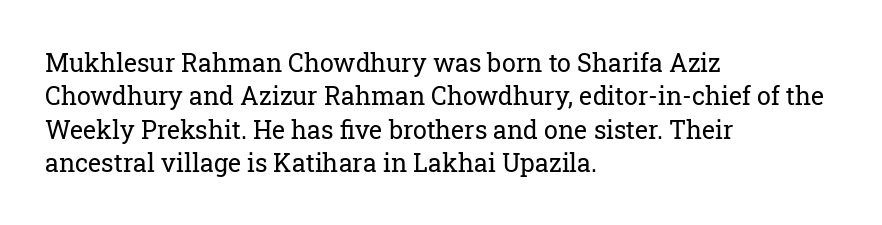
Notice how the stems are strictly vertical — no italics here. Clear beneath every line of the passage. Compared with typical paragraphs, the rows here are spaced about the same. The letters look calm and open, with moderate or lighter stems. Spacing between characters is what you'd get straight out of the box.
